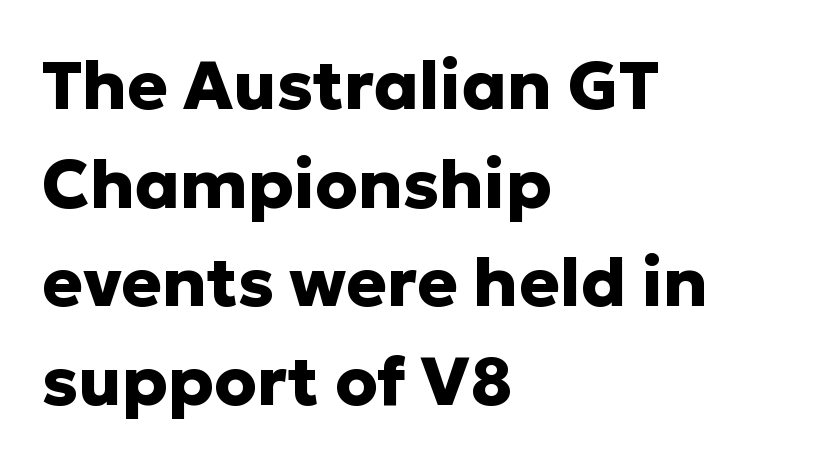
Q: Is the text bold? A: Yes.
Q: Is the text italic (slanted)? A: No, it is upright.
Q: Is the typeface a serif or a sans-serif typeface? A: Sans-serif.
Q: Is the text underlined? A: No.
Q: How is the paragraph aligned? A: Left-aligned.
Q: Is the spacing between letters normal or unusually wide? A: Normal.
Q: Is the spacing between lines tight, normal or loose? A: Normal.
Q: Width (condensed, normal, or wide)? A: Normal.
Q: Stroke contrast? A: Low.
Q: x-height? A: Medium.
Q: Monospaced? A: No.
